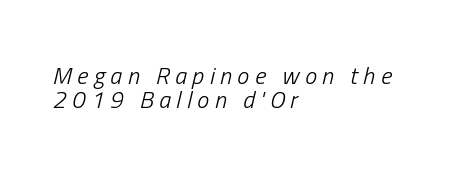
{"italic": "yes", "lean": "right", "slant_degrees": 13, "bold": "no", "underline": "no", "align": "left", "line_spacing": "tight", "line_spacing_ratio": 1.01, "letter_spacing": "wide", "letter_spacing_em": 0.23, "glyph_px": 24}
